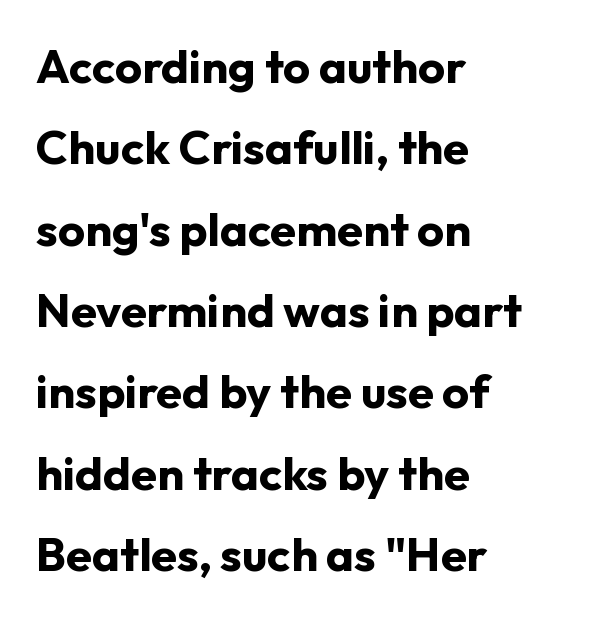
{"serif": "no", "italic": "no", "bold": "yes", "weight": "bold", "width": "normal", "stroke_contrast": "low", "x_height": "medium", "monospaced": "no", "underline": "no", "align": "left", "line_spacing_ratio": 1.73, "letter_spacing": "normal", "letter_spacing_em": 0.0, "glyph_px": 47}
